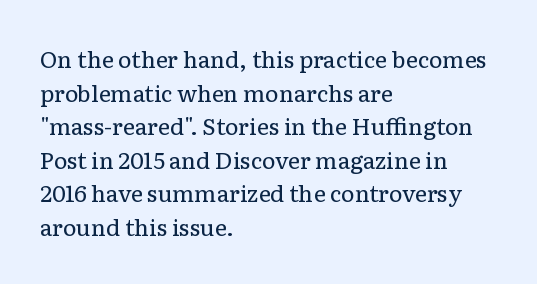
The image shows 23 px text type, upright; set left-aligned, normal line spacing (1.46x), normal letter spacing, not underlined.
